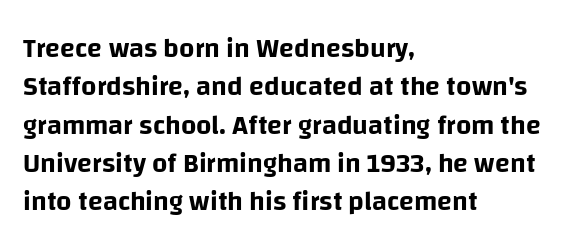
The image shows 27 px text type, upright; set left-aligned, normal line spacing (1.42x), normal letter spacing, not underlined.
